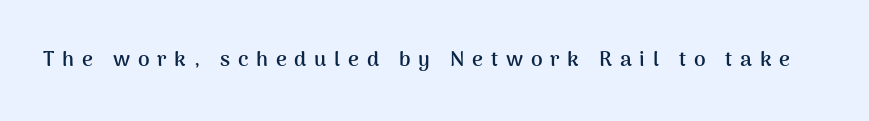
The letterforms stand isolated, each surrounded by extra space. Quick note: not italic, upright. A full-strength bold gives these letters their thick strokes. Each row of text sits above clean, open space.
